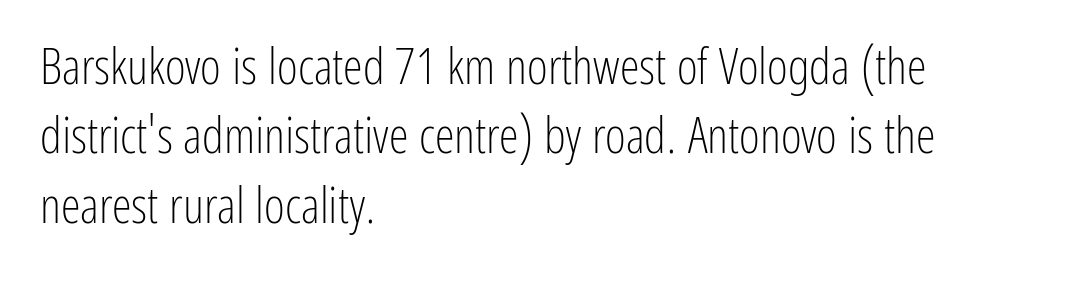
{"serif": "no", "italic": "no", "bold": "no", "weight": "light", "width": "condensed", "stroke_contrast": "low", "x_height": "medium", "monospaced": "no", "underline": "no", "align": "left", "line_spacing": "normal", "line_spacing_ratio": 1.39, "letter_spacing": "normal", "letter_spacing_em": 0.0, "glyph_px": 50}
